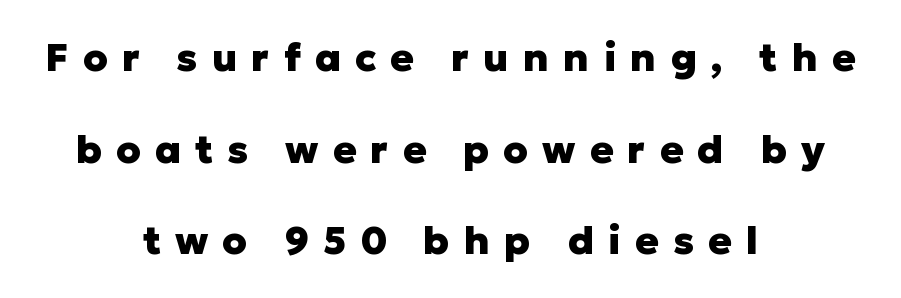
{"serif": "no", "italic": "no", "bold": "yes", "weight": "heavy", "width": "normal", "stroke_contrast": "low", "x_height": "medium", "monospaced": "no", "underline": "no", "align": "center", "line_spacing": "loose", "line_spacing_ratio": 2.35, "letter_spacing": "wide", "letter_spacing_em": 0.36, "glyph_px": 39}
